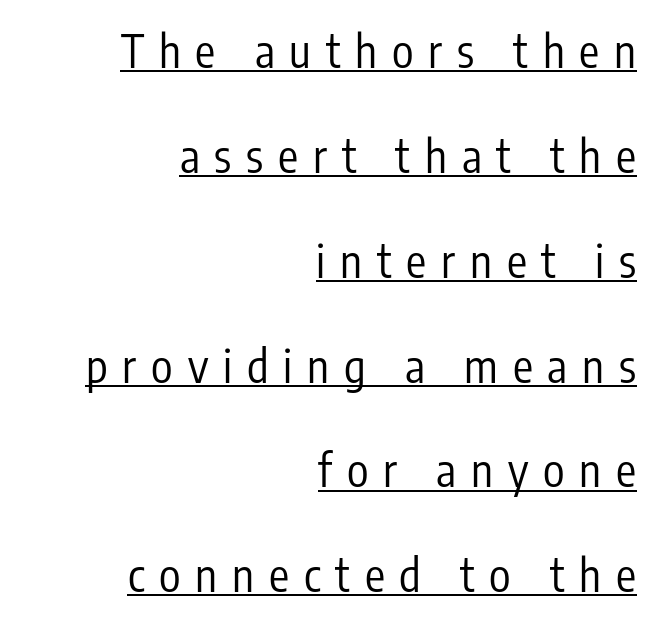
The strokes are not fattened; the text isn't bold. The tracking reads as deliberately expanded to a designer's eye. This is the regular roman posture of the typeface. You could not count columns in this text — the font is proportionally spaced. The vertical gap from one line to the next is large. The text block is weighted toward the right margin, trailing off unevenly leftward.
